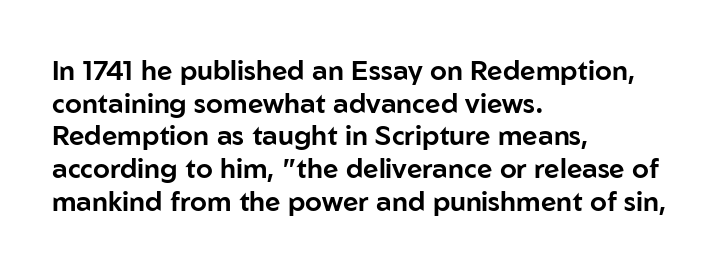
The image shows 27 px text type, upright; set left-aligned, line spacing 1.21x, normal letter spacing, not underlined.
